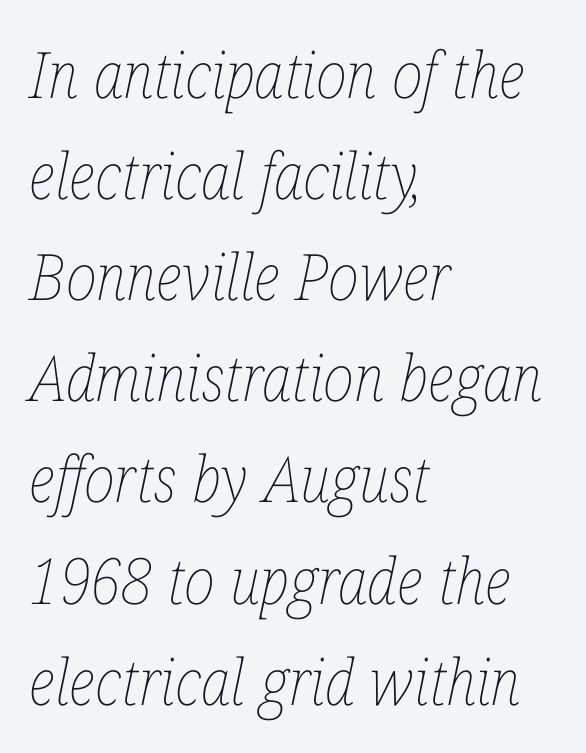
Here the designer chose a conventional face with non-uniform glyph widths. Has an underline been added? It has not. The type is set solid horizontally, with unmodified tracking. The strokes carry an ordinary text weight at most. Characters are canted at an angle relative to the baseline's perpendicular. Baseline-to-baseline distance is the conventional proportion of letter height.
